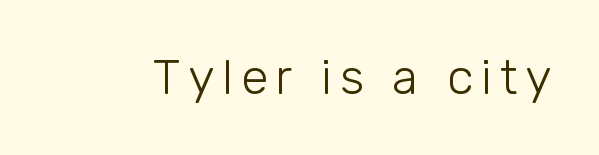
This is the regular roman posture of the typeface. This sample has the flowing, uneven cadence of proportional lettering. Letters rest on an invisible, unmarked baseline. The typeface chosen for these lines omits serifs. No extra ink here — the face is not bold.
